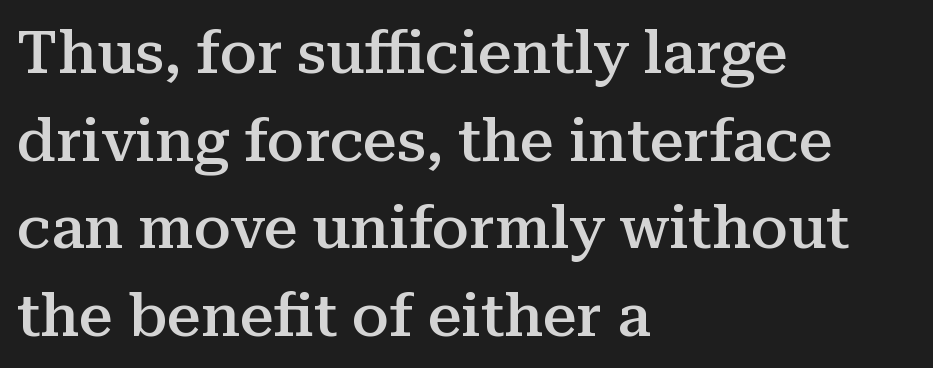
{"serif": "yes", "italic": "no", "bold": "semi", "weight": "semibold", "width": "normal", "stroke_contrast": "medium", "x_height": "medium", "monospaced": "no", "underline": "no", "align": "left", "line_spacing": "normal", "line_spacing_ratio": 1.46, "letter_spacing": "normal", "letter_spacing_em": 0.0, "glyph_px": 60}
